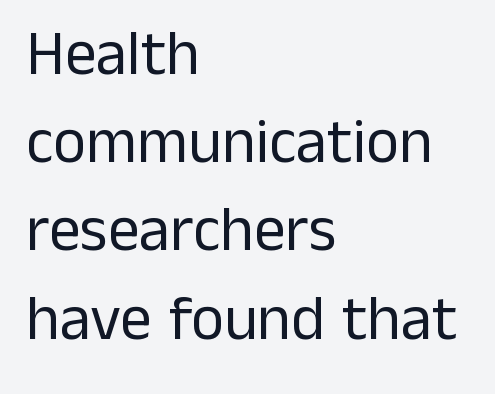
Does the leading feel generous? No, just average. Visually the block forms a straight wall on the left and a jagged coastline on the right. Short note: letters normally spaced. The space directly below the letters is spotless. Posture: vertical.
